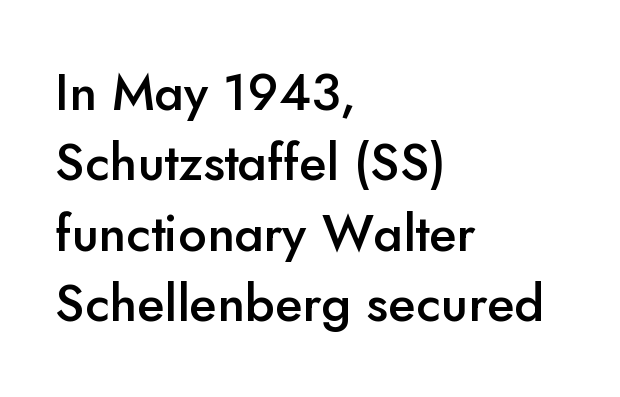
{"serif": "no", "italic": "no", "bold": "semi", "weight": "semibold", "width": "normal", "stroke_contrast": "low", "x_height": "small", "monospaced": "no", "underline": "no", "align": "left", "line_spacing": "normal", "line_spacing_ratio": 1.38, "letter_spacing": "normal", "letter_spacing_em": 0.0, "glyph_px": 51}
